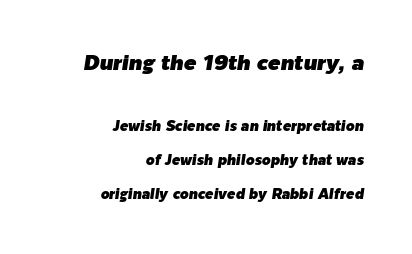
{"italic": "yes", "lean": "right", "slant_degrees": 9, "underline": "no", "align": "right", "line_spacing": "loose", "line_spacing_ratio": 2.44, "letter_spacing": "normal", "letter_spacing_em": 0.0, "larger_block": "first", "size_ratio": 1.5, "glyph_px": 21}
